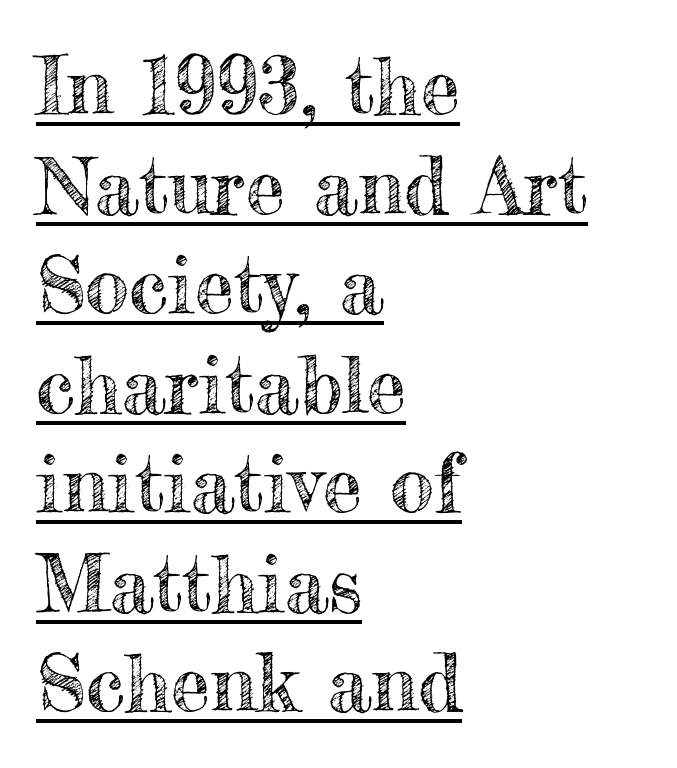
{"italic": "no", "width": "normal", "x_height": "small", "monospaced": "no", "underline": "yes", "align": "left", "line_spacing": "normal", "line_spacing_ratio": 1.26, "letter_spacing": "normal", "letter_spacing_em": 0.0, "glyph_px": 79}
